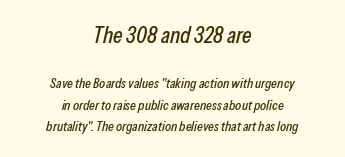
Q: Is the text italic (slanted)? A: Yes, it leans right by about 13 degrees.
Q: Is the text underlined? A: No.
Q: How is the paragraph aligned? A: Centered.
Q: Is the spacing between letters normal or unusually wide? A: Normal.
Q: Is the spacing between lines tight, normal or loose? A: Normal.
Q: Which block of text is set in a larger size, the first (top) or the second (bottom)? A: The first (top) one.
